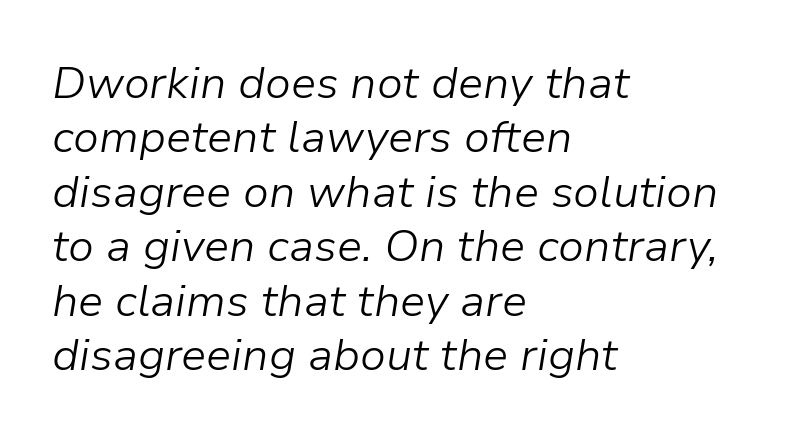
{"italic": "yes", "lean": "right", "slant_degrees": 9, "bold": "no", "weight": "light", "width": "normal", "stroke_contrast": "low", "x_height": "medium", "monospaced": "no", "underline": "no", "align": "left", "line_spacing_ratio": 1.21, "letter_spacing": "normal", "letter_spacing_em": 0.0, "glyph_px": 45}
